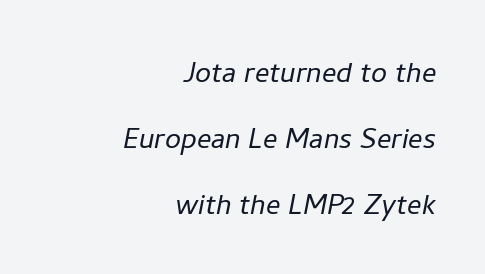
The image shows 36 px light type, italic (leaning right); set right-aligned, line spacing 1.83x, normal letter spacing, not underlined; low stroke contrast and a medium x-height.
